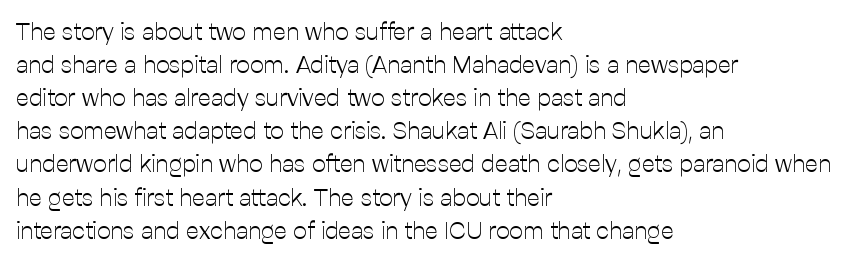
Q: Is the text bold? A: No.
Q: Is the text italic (slanted)? A: No, it is upright.
Q: Is the text underlined? A: No.
Q: How is the paragraph aligned? A: Left-aligned.
Q: Is the spacing between letters normal or unusually wide? A: Normal.
Q: Is the spacing between lines tight, normal or loose? A: Normal.
